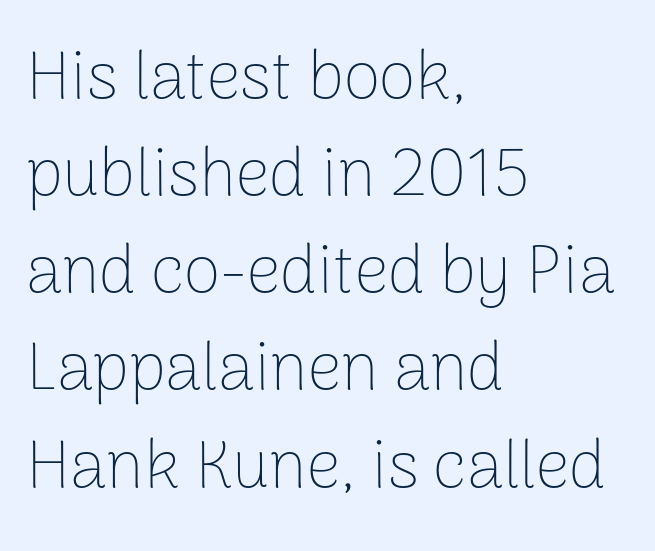
{"serif": "no", "italic": "no", "bold": "no", "weight": "thin", "width": "normal", "stroke_contrast": "low", "x_height": "medium", "monospaced": "no", "underline": "no", "align": "left", "line_spacing": "normal", "line_spacing_ratio": 1.45, "letter_spacing": "normal", "letter_spacing_em": 0.0, "glyph_px": 67}
